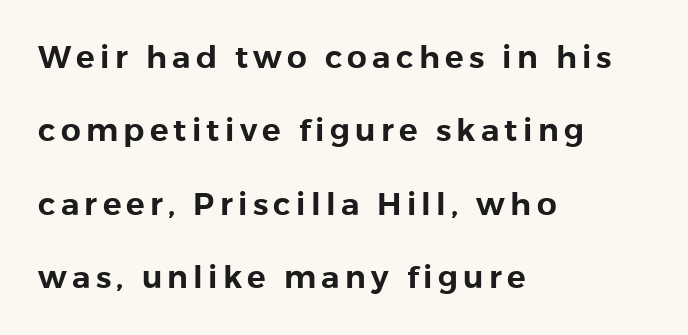
Q: Is the text italic (slanted)? A: No, it is upright.
Q: Is the typeface a serif or a sans-serif typeface? A: Sans-serif.
Q: Is the text underlined? A: No.
Q: How is the paragraph aligned? A: Left-aligned.
Q: Is the spacing between lines tight, normal or loose? A: Loose.
Q: Width (condensed, normal, or wide)? A: Normal.
Q: Stroke contrast? A: Low.
Q: x-height? A: Medium.
Q: Monospaced? A: No.
